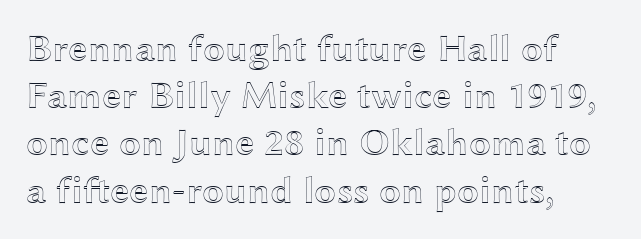
The image shows 39 px wide type, upright; set left-aligned, line spacing 1.21x, normal letter spacing, not underlined; a medium x-height.
